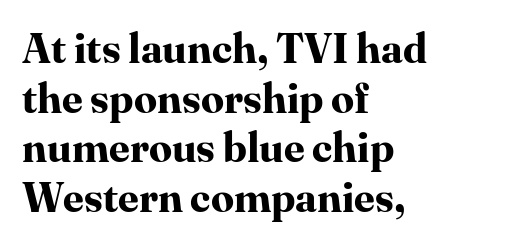
{"serif": "yes", "italic": "no", "bold": "yes", "weight": "bold", "width": "normal", "stroke_contrast": "high", "x_height": "medium", "monospaced": "no", "underline": "no", "align": "left", "line_spacing_ratio": 1.21, "letter_spacing": "normal", "letter_spacing_em": 0.0, "glyph_px": 41}
